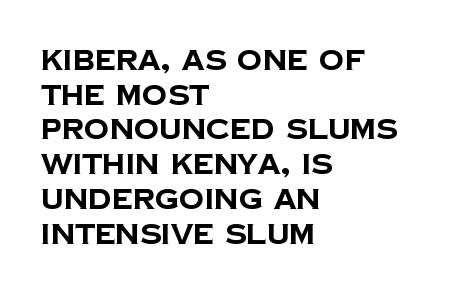
{"serif": "no", "bold": "yes", "weight": "bold", "width": "normal", "stroke_contrast": "low", "x_height": "large", "monospaced": "no", "underline": "no", "align": "left", "line_spacing_ratio": 1.24, "letter_spacing": "normal", "letter_spacing_em": 0.0, "glyph_px": 28}
